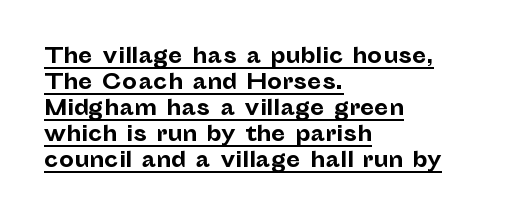
Notice how a bar underscores the lettering throughout. Quick note: not italic, upright. You could call the tracking neutral — neither tight nor loose. Caption: bold face, heavy strokes. The paragraph shown leans on its left margin.
